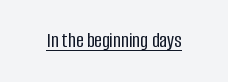
Students, note that the glyphs here touch the page at normal intervals. Does a line run under the words? Yes, clearly. Designer's note — italics off, roman on.
